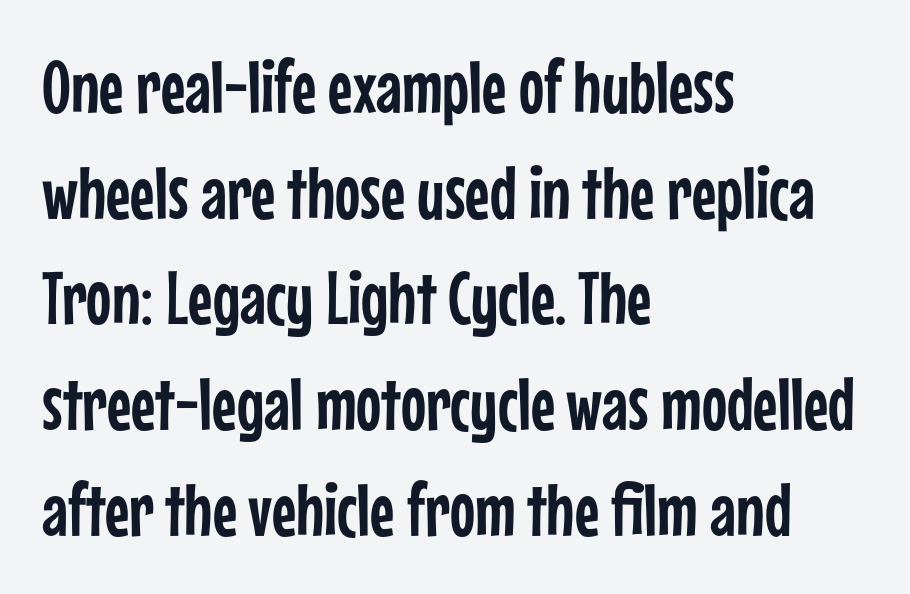
The rendering uses a moderate line-height, typical for paragraphs. Ordinary non-slanted type is in use. The face used here is proportionally spaced, like ordinary book or web type. The paragraph shown leans on its left margin.
